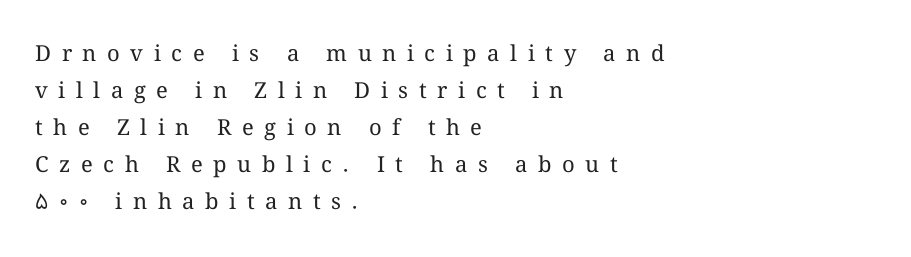
Q: Is the text bold? A: No.
Q: Is the text italic (slanted)? A: No, it is upright.
Q: Is the text underlined? A: No.
Q: How is the paragraph aligned? A: Left-aligned.
Q: Is the spacing between letters normal or unusually wide? A: Unusually wide.
Q: Is the spacing between lines tight, normal or loose? A: Normal.
